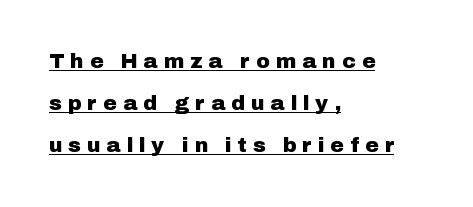
{"italic": "no", "underline": "yes", "align": "left", "line_spacing": "loose", "line_spacing_ratio": 2.01, "letter_spacing": "wide", "letter_spacing_em": 0.34, "glyph_px": 21}
